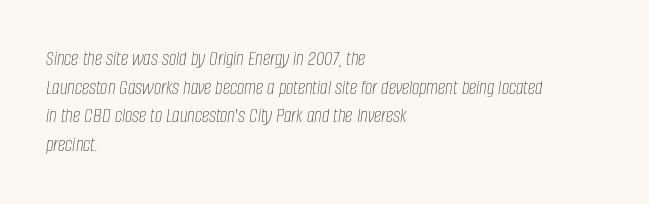
The image shows 21 px text type, italic (leaning right); set left-aligned, normal line spacing (1.36x), normal letter spacing, not underlined.
